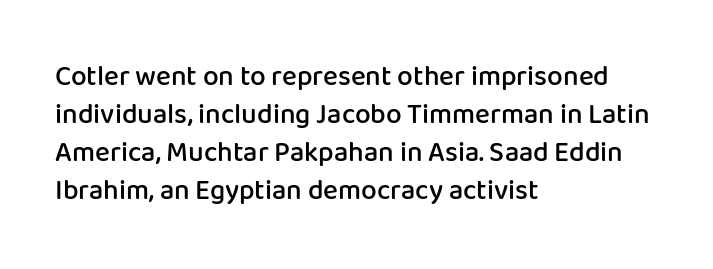
{"serif": "no", "italic": "no", "bold": "semi", "weight": "semibold", "width": "normal", "stroke_contrast": "low", "x_height": "medium", "monospaced": "no", "underline": "no", "align": "left", "line_spacing": "normal", "line_spacing_ratio": 1.36, "letter_spacing": "normal", "letter_spacing_em": 0.0, "glyph_px": 28}
